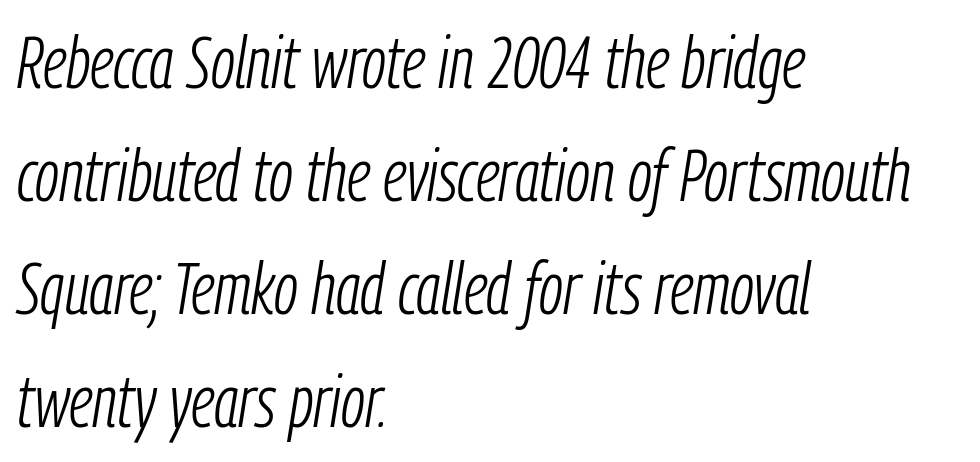
Spacing verdict: proportional, widths tailored to each character. The glyphs are unaccompanied by any horizontal stroke below them. The lines are quadded left. Students, observe: this is what conventionally led text looks like.
